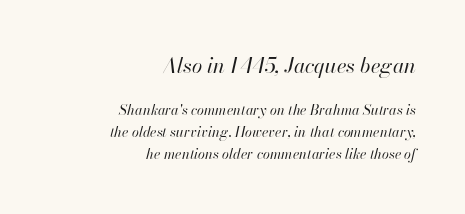
{"italic": "yes", "lean": "right", "slant_degrees": 13, "bold": "no", "underline": "no", "align": "right", "line_spacing": "normal", "line_spacing_ratio": 1.57, "letter_spacing": "normal", "letter_spacing_em": 0.0, "larger_block": "first", "size_ratio": 1.5, "glyph_px": 21}
